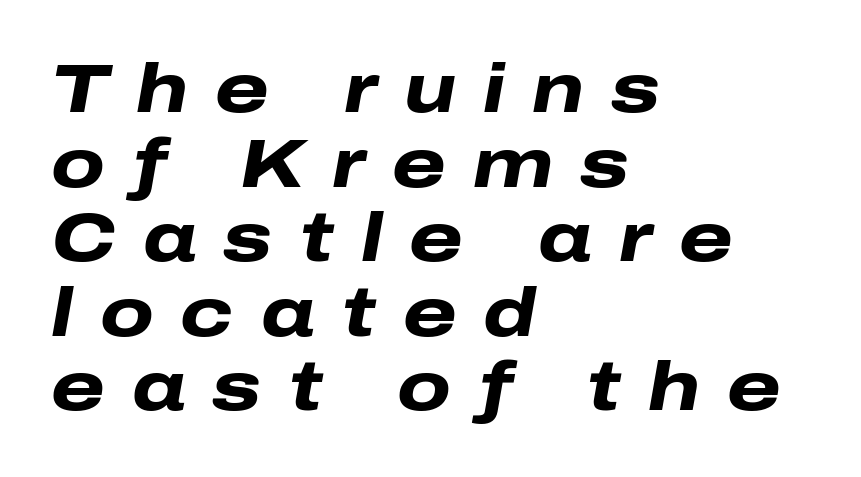
{"italic": "yes", "lean": "right", "slant_degrees": 10, "bold": "yes", "weight": "heavy", "width": "wide", "stroke_contrast": "low", "x_height": "medium", "monospaced": "no", "underline": "no", "align": "left", "line_spacing": "tight", "line_spacing_ratio": 1.08, "letter_spacing": "wide", "letter_spacing_em": 0.39, "glyph_px": 69}
